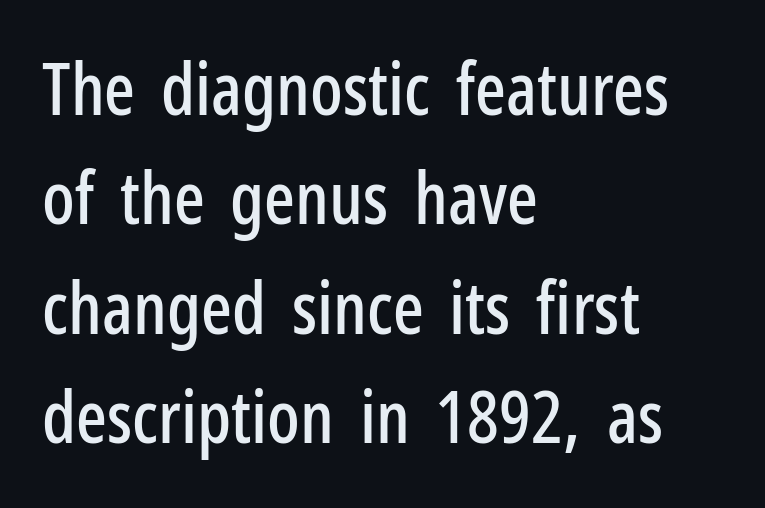
{"serif": "no", "italic": "no", "width": "condensed", "stroke_contrast": "low", "x_height": "medium", "monospaced": "no", "underline": "no", "align": "left", "line_spacing": "normal", "line_spacing_ratio": 1.52, "letter_spacing": "normal", "letter_spacing_em": 0.0, "glyph_px": 72}
